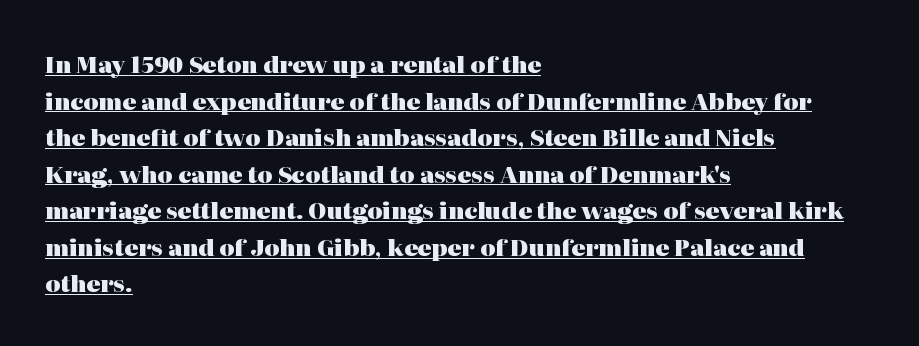
Posture: upright roman. The vertical gap from one line to the next is medium. Spacing between characters is what you'd get straight out of the box. Notice how a bar underscores the lettering throughout.
